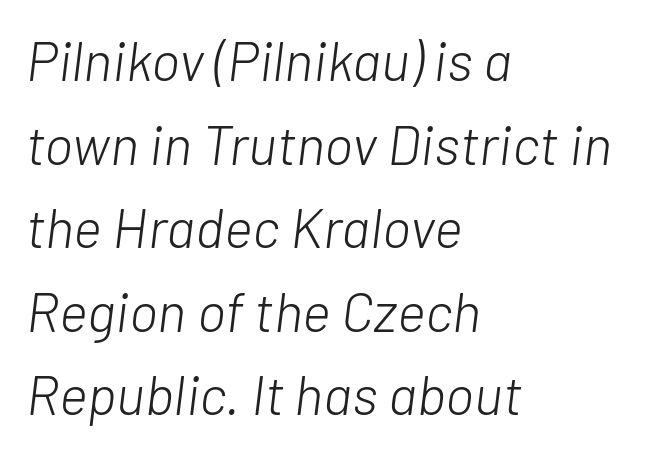
Q: Is the text bold? A: No.
Q: Is the text italic (slanted)? A: Yes, it leans right by about 7 degrees.
Q: Is the text underlined? A: No.
Q: How is the paragraph aligned? A: Left-aligned.
Q: Is the spacing between letters normal or unusually wide? A: Normal.
Q: Is the spacing between lines tight, normal or loose? A: Normal.
Q: Width (condensed, normal, or wide)? A: Normal.
Q: Stroke contrast? A: Low.
Q: x-height? A: Medium.
Q: Monospaced? A: No.
